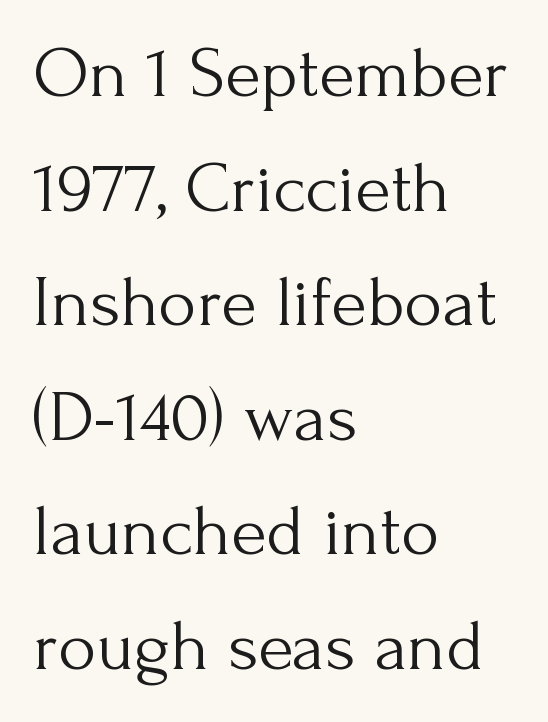
The image shows 73 px light serif type, upright; set left-aligned, normal line spacing (1.57x), normal letter spacing, not underlined; medium stroke contrast and a small x-height.
